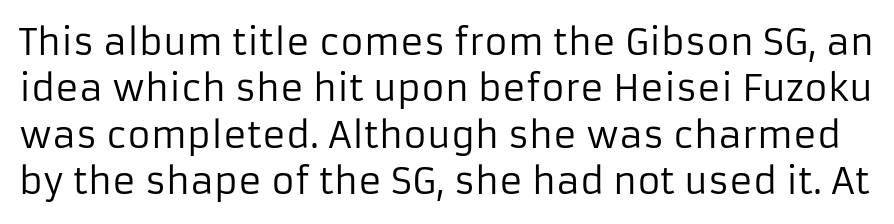
Unbolded letterforms with no extra heft. Note the varied advance widths — an 'i' is clearly narrower than an 'm'. A normal amount of white space separates one row of letters from the next. The face used here is a sans, in the tradition of grotesques and geometrics. Ascenders rise straight up at ninety degrees.
